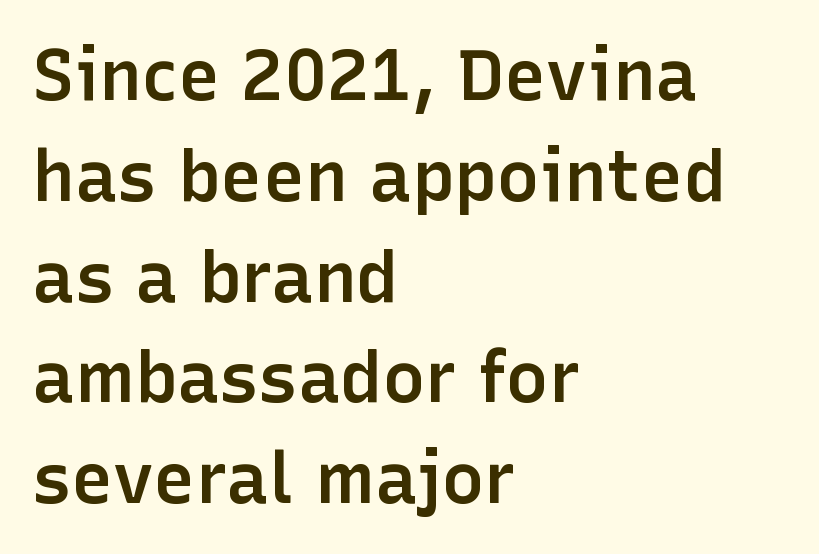
The image shows 71 px semibold sans-serif type, upright; set left-aligned, normal line spacing (1.42x), normal letter spacing, not underlined; low stroke contrast and a medium x-height.
